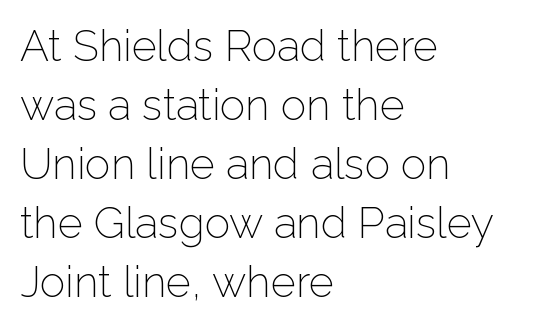
The passage shown has conventional tracking throughout. This block has exactly the height ordinary leading produces. Posture: upright roman. These lines stack with their left ends in a neat column. No feet cap the strokes, marking this as sans-serif type.
